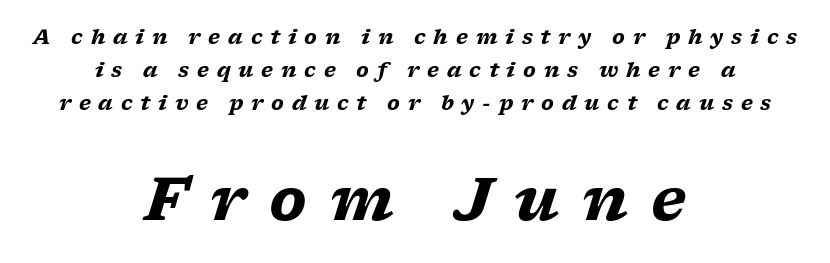
The image shows 59 px heavy, wide serif type, italic (leaning right); set centered, normal line spacing (1.65x), unusually wide letter spacing (+0.39 em), not underlined; the second (bottom) block is 2.95x larger; low stroke contrast and a medium x-height.
